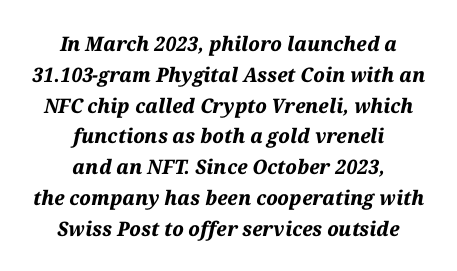
The image shows 20 px bold type, italic (leaning right); set centered, normal line spacing (1.54x), normal letter spacing, not underlined.
